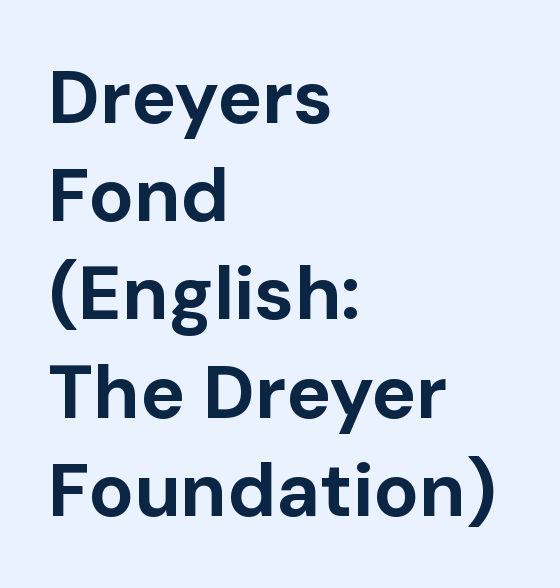
{"serif": "no", "italic": "no", "bold": "yes", "weight": "bold", "width": "normal", "stroke_contrast": "low", "x_height": "medium", "monospaced": "no", "underline": "no", "align": "left", "line_spacing": "normal", "line_spacing_ratio": 1.31, "letter_spacing": "normal", "letter_spacing_em": 0.0, "glyph_px": 75}
